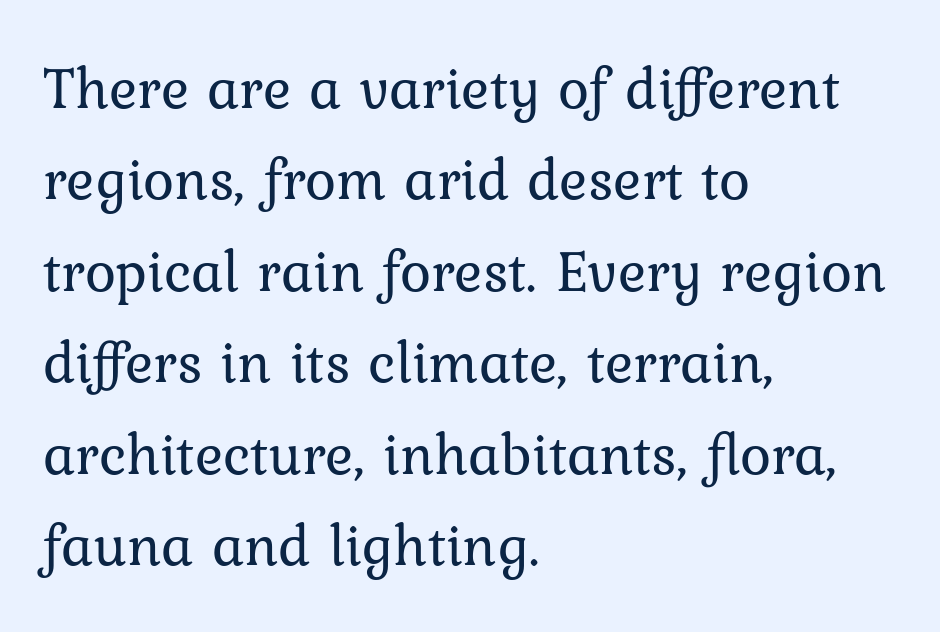
Q: Is the text bold? A: No.
Q: Is the text italic (slanted)? A: No, it is upright.
Q: Is the typeface a serif or a sans-serif typeface? A: Serif.
Q: Is the text underlined? A: No.
Q: How is the paragraph aligned? A: Left-aligned.
Q: Is the spacing between letters normal or unusually wide? A: Normal.
Q: Is the spacing between lines tight, normal or loose? A: Normal.
Q: Width (condensed, normal, or wide)? A: Normal.
Q: Stroke contrast? A: Low.
Q: x-height? A: Medium.
Q: Monospaced? A: No.
